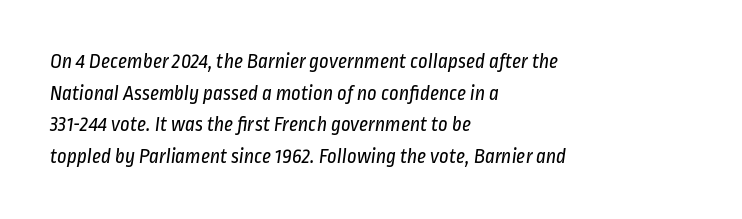
The image shows 21 px text type; set left-aligned, normal line spacing (1.51x), normal letter spacing, not underlined.
